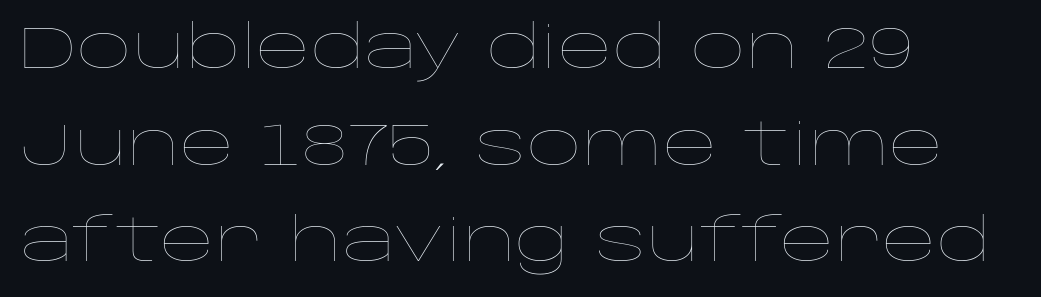
{"italic": "no", "bold": "no", "weight": "thin", "width": "wide", "stroke_contrast": "low", "x_height": "large", "monospaced": "no", "underline": "no", "align": "left", "line_spacing": "normal", "line_spacing_ratio": 1.61, "letter_spacing": "normal", "letter_spacing_em": 0.0, "glyph_px": 60}
